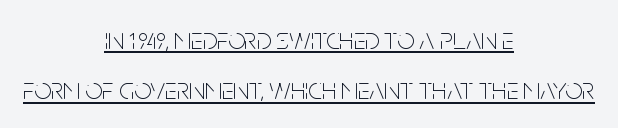
Q: Is the text bold? A: No.
Q: Is the text italic (slanted)? A: No, it is upright.
Q: Is the typeface a serif or a sans-serif typeface? A: Sans-serif.
Q: Is the text underlined? A: Yes.
Q: How is the paragraph aligned? A: Centered.
Q: Is the spacing between letters normal or unusually wide? A: Normal.
Q: Is the spacing between lines tight, normal or loose? A: Normal.
Q: Width (condensed, normal, or wide)? A: Condensed.
Q: Stroke contrast? A: Low.
Q: x-height? A: Large.
Q: Monospaced? A: No.
